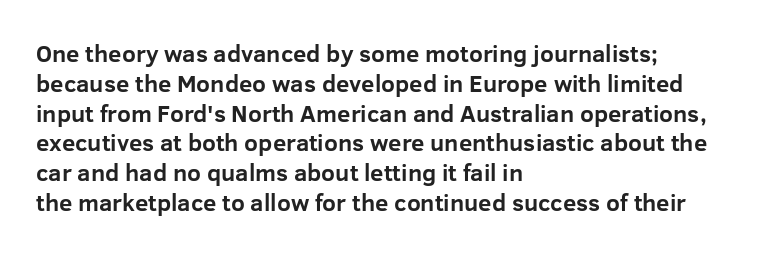
Every character sits straight up, as roman type does. This rendering uses left alignment, leaving the right contour irregular. Letters rest on an invisible, unmarked baseline. The passage shown has conventional tracking throughout. Pretty heavy lettering here — definitely bold.
